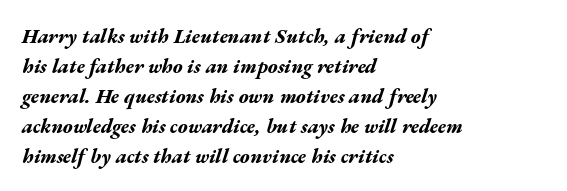
In terms of weight, the rendering is a true, heavy bold. Line spacing here is normal. Nothing unusual about the tracking: characters are spaced as the font intends. Descenders hang freely into open space. This sample is left-justified, so line endings fall wherever the words run out.
